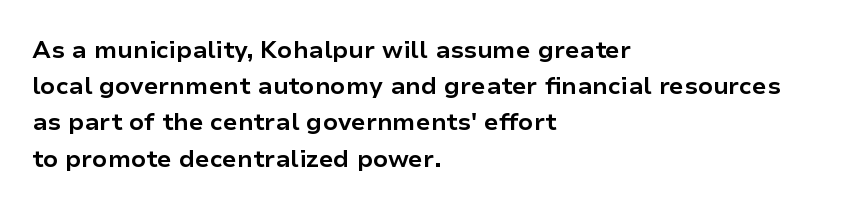
{"italic": "no", "bold": "yes", "underline": "no", "align": "left", "line_spacing": "normal", "line_spacing_ratio": 1.51, "letter_spacing": "normal", "letter_spacing_em": 0.0, "glyph_px": 24}
